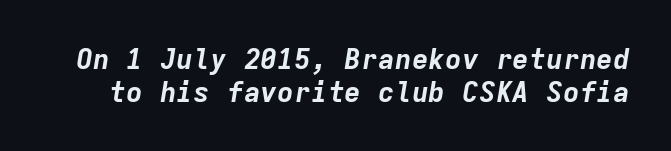
Each letter, wide or thin by design, is forced into the same width here. You could call the tracking neutral — neither tight nor loose. The space directly below the letters is spotless. The axis of the letterforms is tilted away from vertical. On the weight axis this lands at bold, roughly 700.
